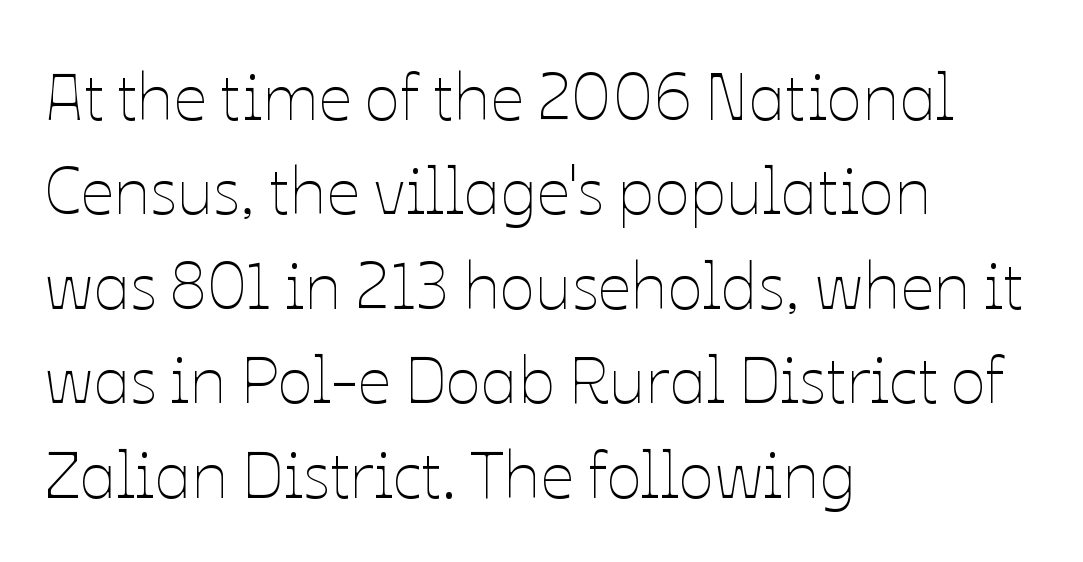
{"italic": "no", "bold": "no", "weight": "thin", "width": "normal", "stroke_contrast": "low", "x_height": "medium", "monospaced": "no", "underline": "no", "align": "left", "line_spacing": "normal", "line_spacing_ratio": 1.43, "letter_spacing": "normal", "letter_spacing_em": 0.0, "glyph_px": 66}
